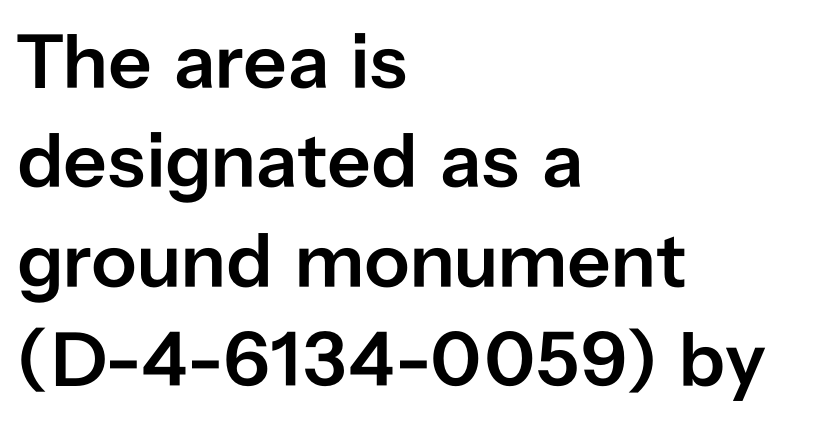
{"serif": "no", "italic": "no", "bold": "semi", "weight": "semibold", "width": "normal", "stroke_contrast": "low", "x_height": "medium", "monospaced": "no", "underline": "no", "align": "left", "line_spacing": "normal", "line_spacing_ratio": 1.29, "letter_spacing": "normal", "letter_spacing_em": 0.0, "glyph_px": 77}
